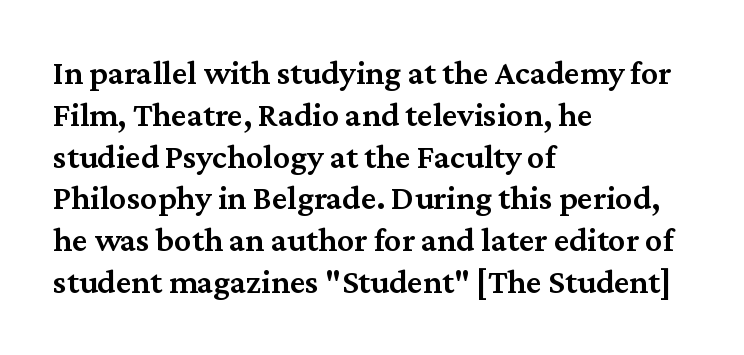
The type family on display is of the serif kind. Weight: semibold (demi). Visually the block forms a straight wall on the left and a jagged coastline on the right. The face used here is proportionally spaced, like ordinary book or web type. Style check: upright. Descender tails drop into unmarked territory.
